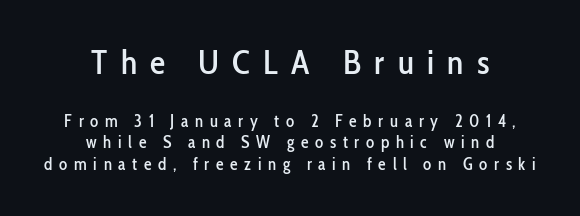
Horizontal alignment here is central, giving a formal, balanced look. The characters display no serif detailing; their extremities are plain. A typesetter would call this proportional, since set widths differ per character. The earlier block is typeset at a bigger size than the later block. Check under the words: just untouched page.
